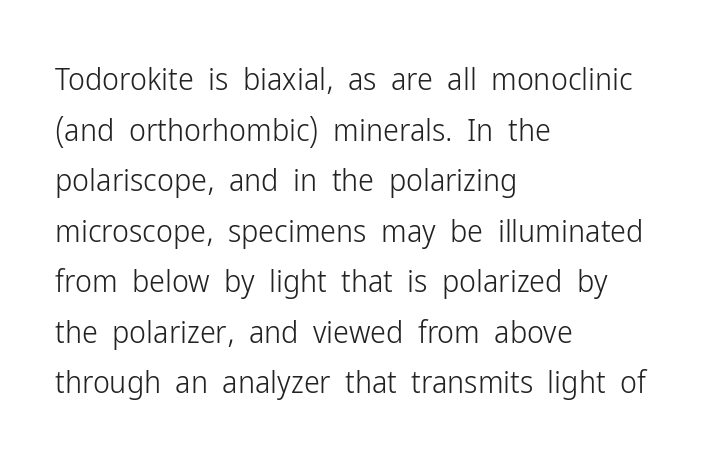
{"serif": "no", "italic": "no", "bold": "no", "weight": "light", "width": "condensed", "stroke_contrast": "low", "x_height": "medium", "monospaced": "no", "underline": "no", "align": "left", "line_spacing": "normal", "line_spacing_ratio": 1.58, "letter_spacing": "normal", "letter_spacing_em": 0.0, "glyph_px": 32}
